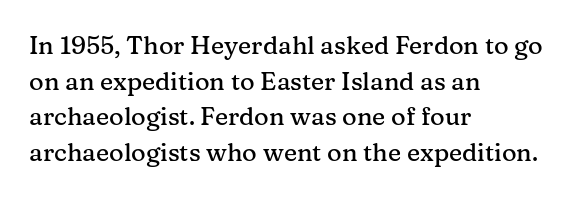
{"italic": "no", "underline": "no", "align": "left", "line_spacing": "normal", "line_spacing_ratio": 1.43, "letter_spacing": "normal", "letter_spacing_em": 0.0, "glyph_px": 25}
